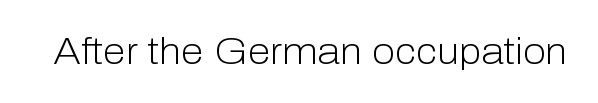
{"serif": "no", "italic": "no", "bold": "no", "weight": "light", "width": "normal", "stroke_contrast": "low", "x_height": "medium", "monospaced": "no", "underline": "no", "letter_spacing": "normal", "letter_spacing_em": 0.0, "glyph_px": 37}
